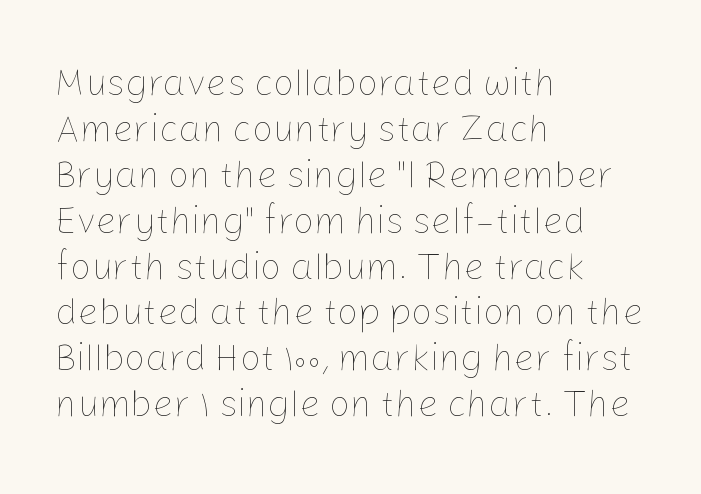
Q: Is the text bold? A: No.
Q: Is the text italic (slanted)? A: No, it is upright.
Q: Is the text underlined? A: No.
Q: How is the paragraph aligned? A: Left-aligned.
Q: Is the spacing between letters normal or unusually wide? A: Normal.
Q: Width (condensed, normal, or wide)? A: Normal.
Q: Stroke contrast? A: Low.
Q: x-height? A: Medium.
Q: Monospaced? A: No.
